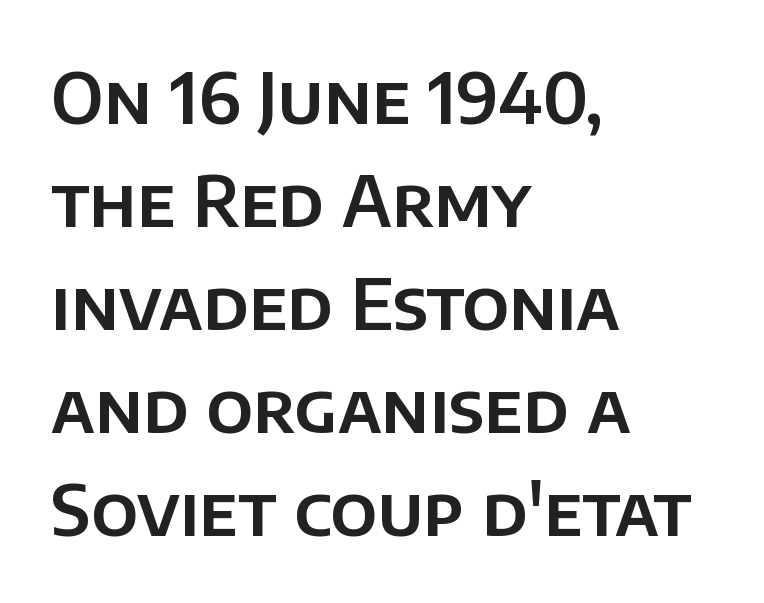
Q: Is the text italic (slanted)? A: No, it is upright.
Q: Is the typeface a serif or a sans-serif typeface? A: Sans-serif.
Q: Is the text underlined? A: No.
Q: How is the paragraph aligned? A: Left-aligned.
Q: Is the spacing between letters normal or unusually wide? A: Normal.
Q: Is the spacing between lines tight, normal or loose? A: Normal.
Q: Width (condensed, normal, or wide)? A: Normal.
Q: Stroke contrast? A: Low.
Q: x-height? A: Large.
Q: Monospaced? A: No.
